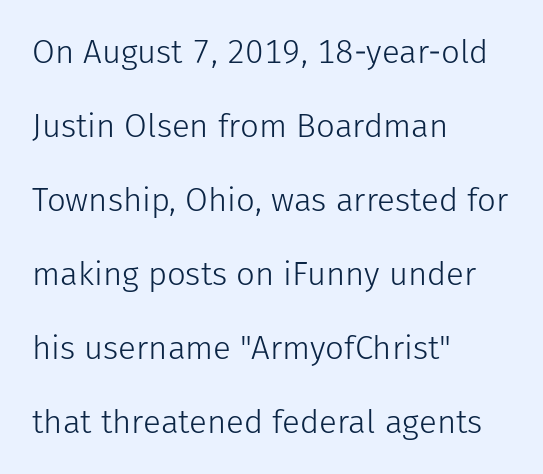
Q: Is the text bold? A: No.
Q: Is the text italic (slanted)? A: No, it is upright.
Q: Is the typeface a serif or a sans-serif typeface? A: Sans-serif.
Q: Is the text underlined? A: No.
Q: How is the paragraph aligned? A: Left-aligned.
Q: Is the spacing between letters normal or unusually wide? A: Normal.
Q: Is the spacing between lines tight, normal or loose? A: Loose.
Q: Width (condensed, normal, or wide)? A: Normal.
Q: Stroke contrast? A: Low.
Q: x-height? A: Medium.
Q: Monospaced? A: No.
